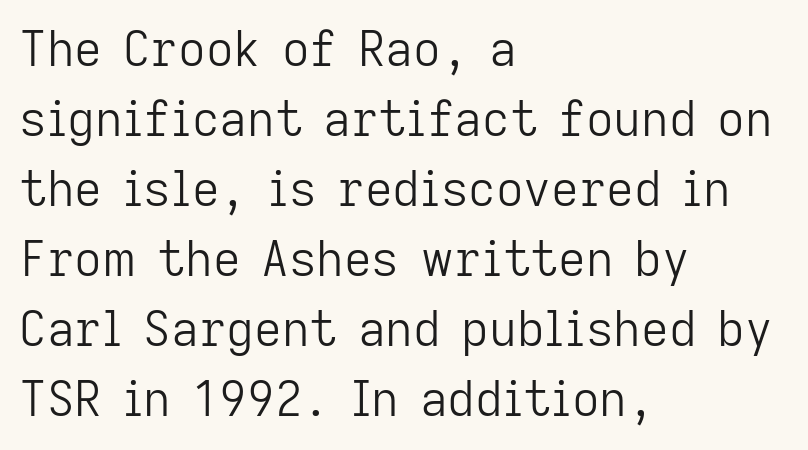
{"serif": "no", "italic": "no", "bold": "no", "weight": "light", "width": "normal", "stroke_contrast": "low", "x_height": "medium", "monospaced": "no", "underline": "no", "align": "left", "line_spacing": "normal", "line_spacing_ratio": 1.46, "letter_spacing": "normal", "letter_spacing_em": 0.0, "glyph_px": 48}
